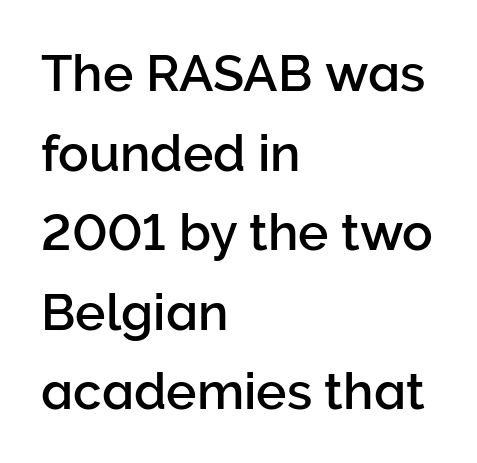
{"serif": "no", "italic": "no", "width": "normal", "stroke_contrast": "low", "x_height": "medium", "monospaced": "no", "underline": "no", "align": "left", "line_spacing": "normal", "line_spacing_ratio": 1.56, "letter_spacing": "normal", "letter_spacing_em": 0.0, "glyph_px": 51}
